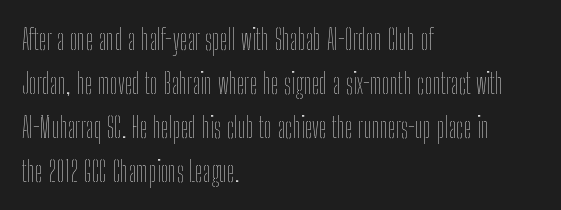
Q: Is the text bold? A: No.
Q: Is the text italic (slanted)? A: No, it is upright.
Q: Is the text underlined? A: No.
Q: How is the paragraph aligned? A: Left-aligned.
Q: Is the spacing between letters normal or unusually wide? A: Normal.
Q: Is the spacing between lines tight, normal or loose? A: Normal.
Q: Width (condensed, normal, or wide)? A: Condensed.
Q: Stroke contrast? A: Low.
Q: x-height? A: Medium.
Q: Monospaced? A: No.
